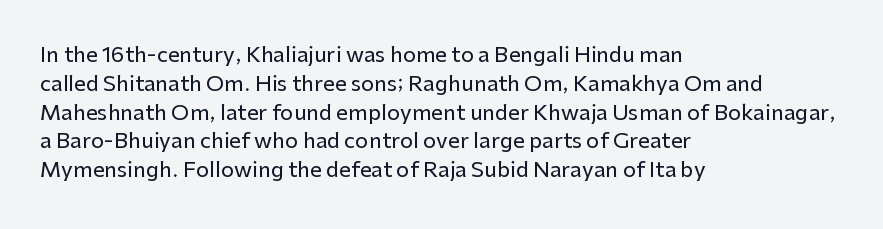
{"italic": "no", "underline": "no", "align": "left", "line_spacing": "normal", "line_spacing_ratio": 1.37, "letter_spacing": "normal", "letter_spacing_em": 0.0, "glyph_px": 21}
